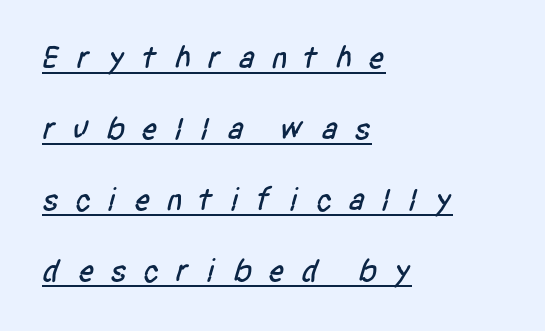
Q: Is the typeface a serif or a sans-serif typeface? A: Sans-serif.
Q: Is the text underlined? A: Yes.
Q: How is the paragraph aligned? A: Left-aligned.
Q: Is the spacing between letters normal or unusually wide? A: Unusually wide.
Q: Is the spacing between lines tight, normal or loose? A: Loose.
Q: Width (condensed, normal, or wide)? A: Condensed.
Q: Stroke contrast? A: Low.
Q: x-height? A: Large.
Q: Monospaced? A: No.
